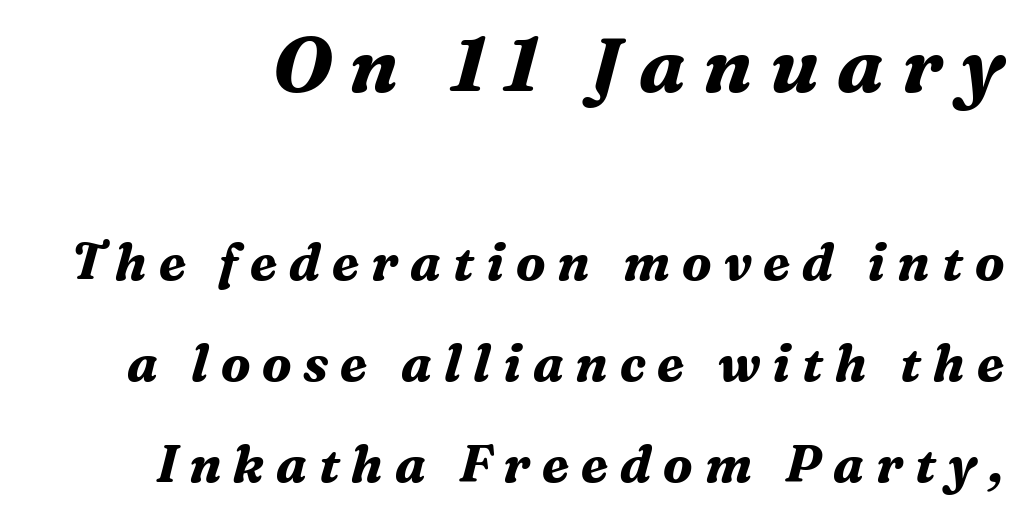
Q: Is the text bold? A: Yes.
Q: Is the text italic (slanted)? A: Yes, it leans right by about 16 degrees.
Q: Is the typeface a serif or a sans-serif typeface? A: Serif.
Q: Is the text underlined? A: No.
Q: Is the spacing between letters normal or unusually wide? A: Unusually wide.
Q: Is the spacing between lines tight, normal or loose? A: Loose.
Q: Which block of text is set in a larger size, the first (top) or the second (bottom)? A: The first (top) one.
Q: Width (condensed, normal, or wide)? A: Normal.
Q: Stroke contrast? A: Medium.
Q: x-height? A: Medium.
Q: Monospaced? A: No.
